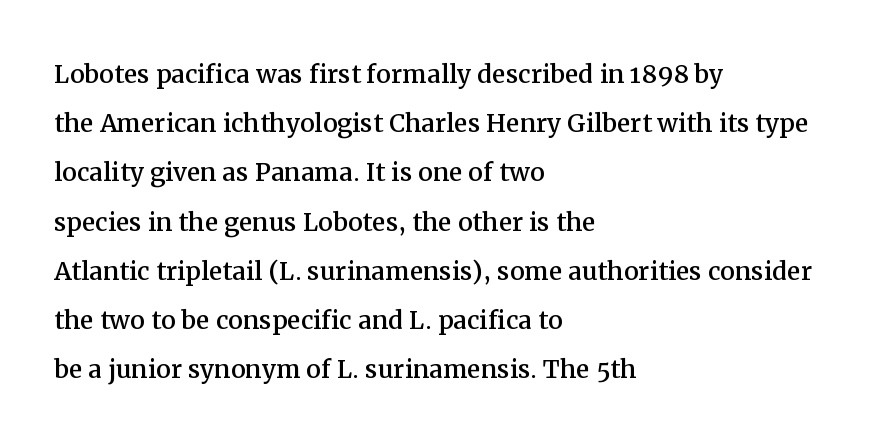
{"serif": "yes", "italic": "no", "width": "normal", "stroke_contrast": "medium", "x_height": "medium", "monospaced": "no", "underline": "no", "align": "left", "line_spacing": "normal", "line_spacing_ratio": 1.49, "letter_spacing": "normal", "letter_spacing_em": 0.0, "glyph_px": 33}
